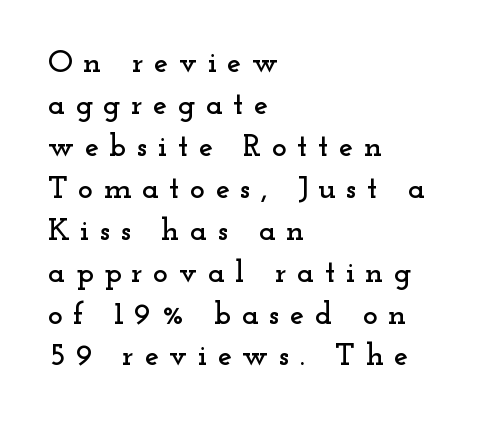
{"serif": "yes", "italic": "no", "width": "wide", "stroke_contrast": "low", "x_height": "small", "monospaced": "no", "underline": "no", "align": "left", "line_spacing": "normal", "line_spacing_ratio": 1.31, "letter_spacing": "wide", "letter_spacing_em": 0.32, "glyph_px": 32}
